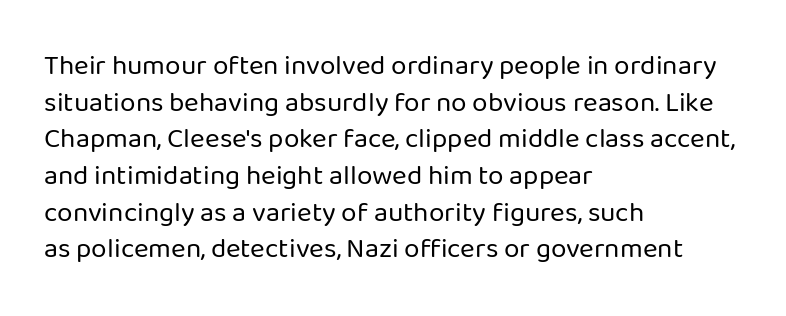
Q: Is the text bold? A: No.
Q: Is the text italic (slanted)? A: No, it is upright.
Q: Is the typeface a serif or a sans-serif typeface? A: Sans-serif.
Q: Is the text underlined? A: No.
Q: How is the paragraph aligned? A: Left-aligned.
Q: Is the spacing between letters normal or unusually wide? A: Normal.
Q: Is the spacing between lines tight, normal or loose? A: Normal.
Q: Width (condensed, normal, or wide)? A: Normal.
Q: Stroke contrast? A: Low.
Q: x-height? A: Medium.
Q: Monospaced? A: No.
